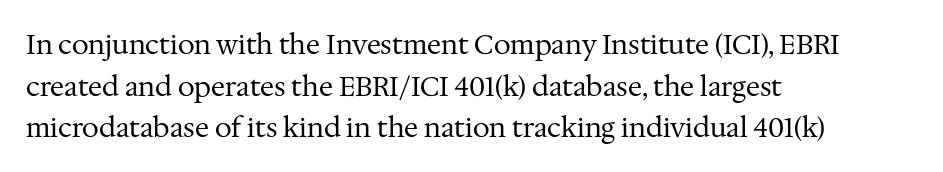
{"italic": "no", "bold": "no", "underline": "no", "align": "left", "line_spacing": "normal", "line_spacing_ratio": 1.54, "letter_spacing": "normal", "letter_spacing_em": 0.0, "glyph_px": 27}
